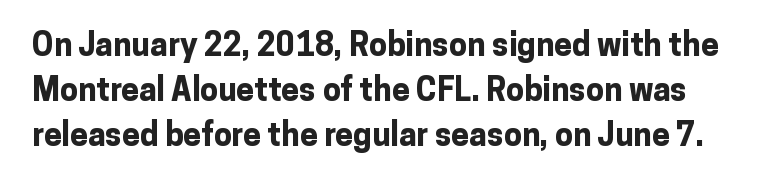
The image shows 32 px bold sans-serif type, upright; set normal line spacing (1.4x), normal letter spacing, not underlined; low stroke contrast and a medium x-height.
